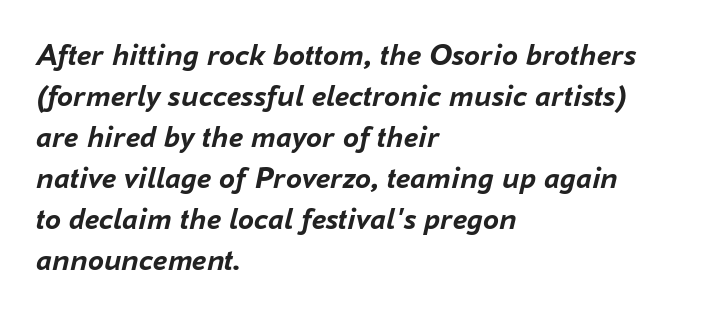
The image shows 32 px semibold type, italic (leaning right); set left-aligned, normal line spacing (1.28x), normal letter spacing, not underlined; low stroke contrast and a medium x-height.
